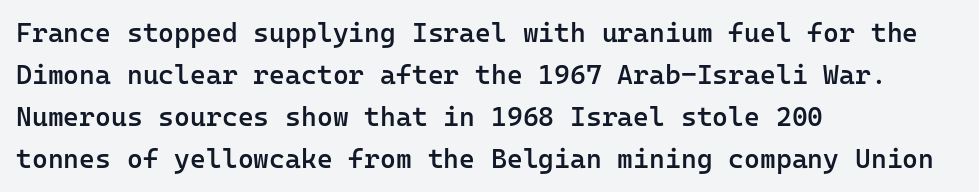
{"italic": "no", "bold": "semi", "underline": "no", "align": "left", "line_spacing": "normal", "line_spacing_ratio": 1.56, "letter_spacing": "normal", "letter_spacing_em": 0.0, "glyph_px": 27}
